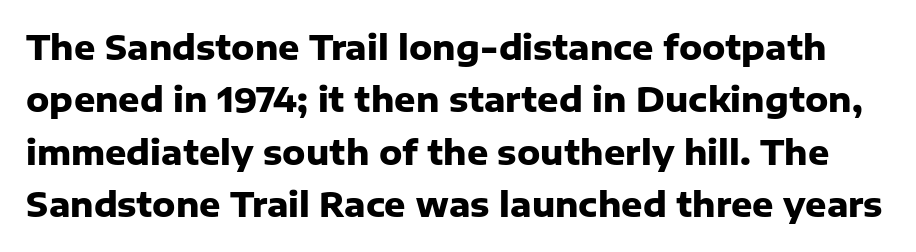
{"serif": "no", "italic": "no", "bold": "yes", "weight": "heavy", "width": "normal", "stroke_contrast": "low", "x_height": "medium", "monospaced": "no", "underline": "no", "line_spacing": "normal", "line_spacing_ratio": 1.59, "letter_spacing": "normal", "letter_spacing_em": 0.0, "glyph_px": 33}
